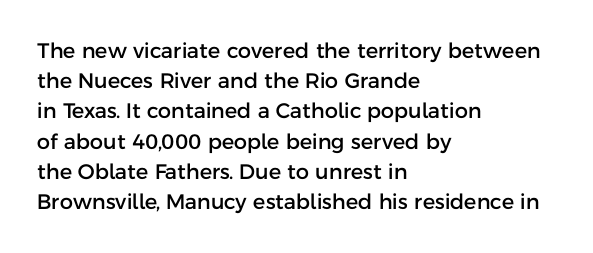
{"italic": "no", "underline": "no", "align": "left", "line_spacing": "normal", "line_spacing_ratio": 1.44, "letter_spacing": "normal", "letter_spacing_em": 0.0, "glyph_px": 21}
